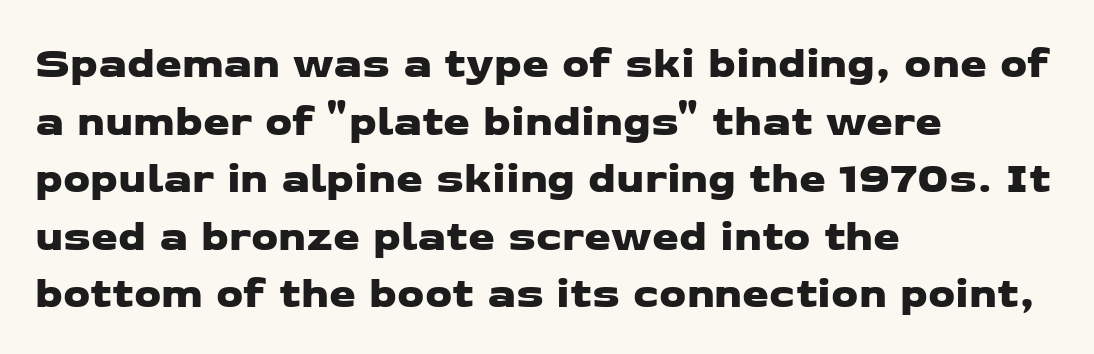
The image shows 43 px wide sans-serif type; set left-aligned, normal line spacing (1.34x), normal letter spacing, not underlined; low stroke contrast and a medium x-height.
